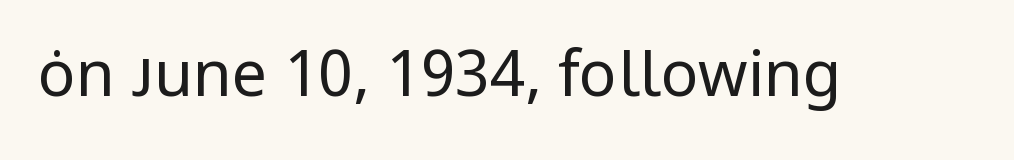
The image shows 63 px regular-weight sans-serif type, upright; set normal letter spacing, not underlined; low stroke contrast and a medium x-height.
